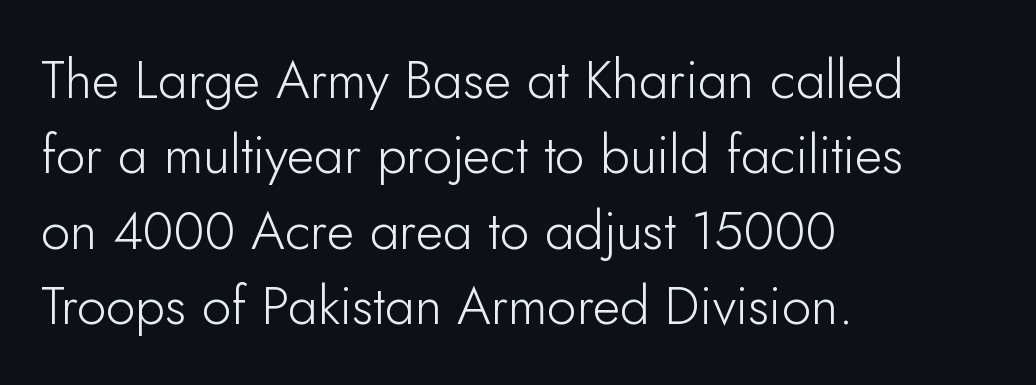
The image shows 53 px light sans-serif type, upright; set left-aligned, normal line spacing (1.42x), normal letter spacing, not underlined; low stroke contrast and a small x-height.
